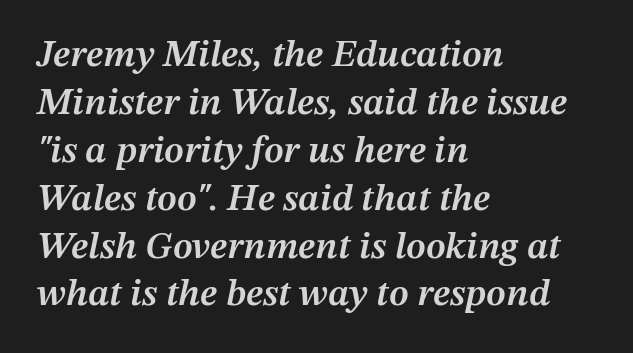
{"italic": "yes", "lean": "right", "slant_degrees": 12, "bold": "semi", "weight": "semibold", "width": "normal", "stroke_contrast": "medium", "x_height": "medium", "monospaced": "no", "underline": "no", "align": "left", "line_spacing": "normal", "line_spacing_ratio": 1.26, "letter_spacing": "normal", "letter_spacing_em": 0.0, "glyph_px": 38}
